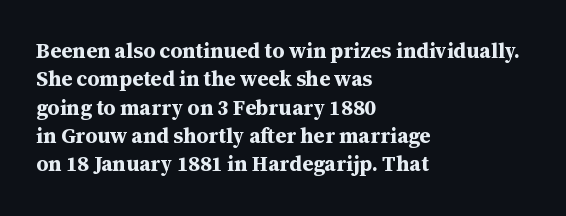
Q: Is the text bold? A: Yes.
Q: Is the text italic (slanted)? A: No, it is upright.
Q: Is the text underlined? A: No.
Q: How is the paragraph aligned? A: Left-aligned.
Q: Is the spacing between letters normal or unusually wide? A: Normal.
Q: Is the spacing between lines tight, normal or loose? A: Normal.
